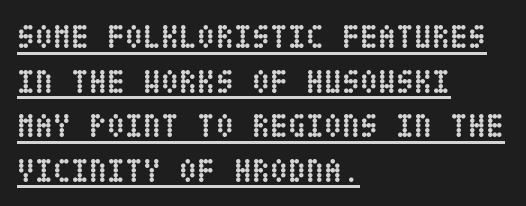
Notice how a bar underscores the lettering throughout. The letters are bold, with thick, heavy strokes. This block has exactly the height ordinary leading produces. Spacing between characters is what you'd get straight out of the box. This is the regular roman posture of the typeface. One-word summary of the alignment: left.
